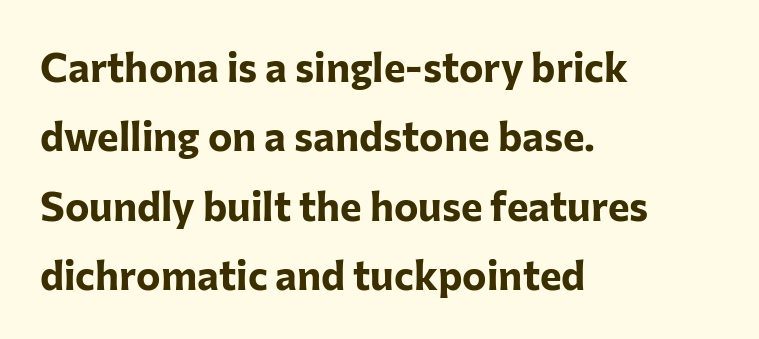
Q: Is the text bold? A: Yes.
Q: Is the text italic (slanted)? A: No, it is upright.
Q: Is the typeface a serif or a sans-serif typeface? A: Sans-serif.
Q: Is the text underlined? A: No.
Q: How is the paragraph aligned? A: Left-aligned.
Q: Is the spacing between letters normal or unusually wide? A: Normal.
Q: Is the spacing between lines tight, normal or loose? A: Normal.
Q: Width (condensed, normal, or wide)? A: Normal.
Q: Stroke contrast? A: Low.
Q: x-height? A: Medium.
Q: Monospaced? A: No.
